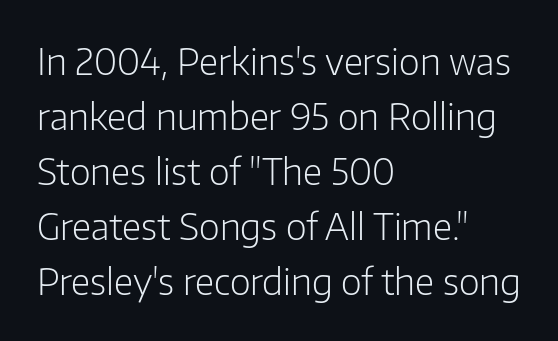
{"serif": "no", "italic": "no", "bold": "no", "weight": "light", "width": "normal", "stroke_contrast": "low", "x_height": "medium", "monospaced": "no", "underline": "no", "align": "left", "line_spacing": "normal", "line_spacing_ratio": 1.53, "letter_spacing": "normal", "letter_spacing_em": 0.0, "glyph_px": 36}
